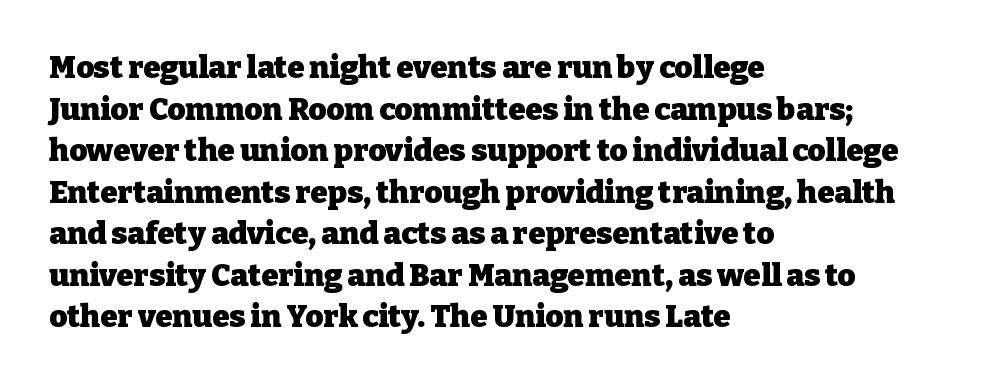
Compared with typical paragraphs, the rows here are spaced about the same. Words float on clear page, feet unadorned. You could not count columns in this text — the font is proportionally spaced. The text was rendered using a seriffed face with decorative stroke endings.
